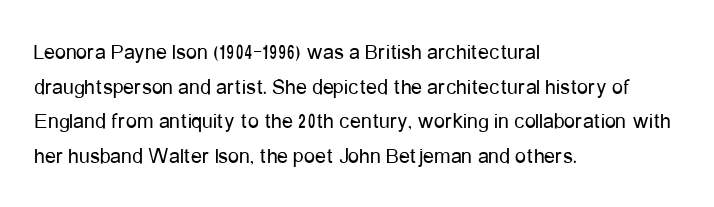
Q: Is the text bold? A: No.
Q: Is the text italic (slanted)? A: No, it is upright.
Q: Is the text underlined? A: No.
Q: How is the paragraph aligned? A: Left-aligned.
Q: Is the spacing between letters normal or unusually wide? A: Normal.
Q: Is the spacing between lines tight, normal or loose? A: Normal.
